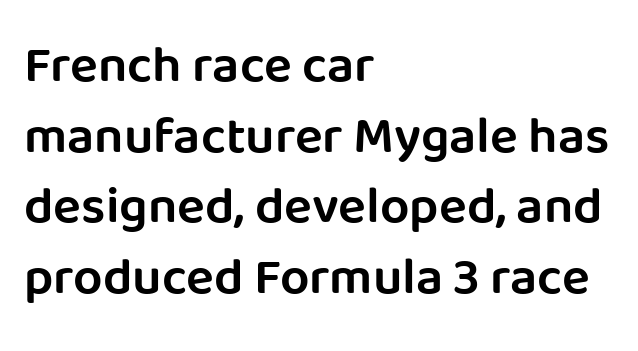
These lines sit exactly where default settings would place them. Looks like regular typesetting: each glyph gets only the width it needs. Each word holds together tightly as a unit, with standard inter-letter gaps. Italic? Not at all — the glyphs are vertical. The strokes are fattened partway — semibold, not bold. The passage shown is not underscored anywhere.
